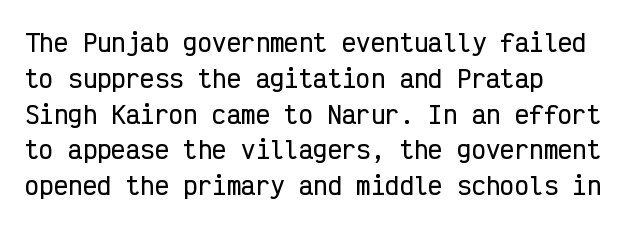
The image shows 24 px text type, upright; set left-aligned, normal line spacing (1.49x), normal letter spacing, not underlined.
